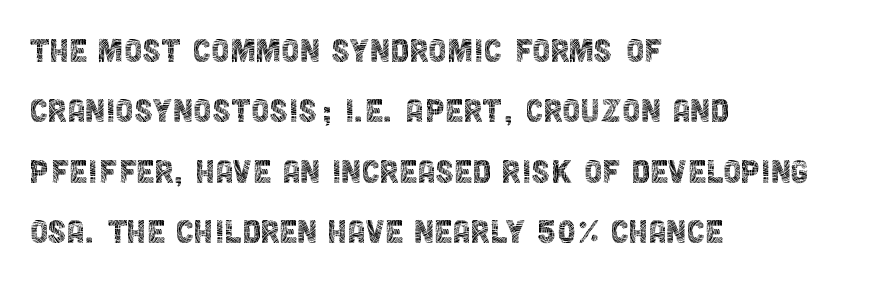
The image shows 41 px thin, condensed sans-serif type, upright; set left-aligned, normal line spacing (1.47x), normal letter spacing, not underlined; a large x-height.
